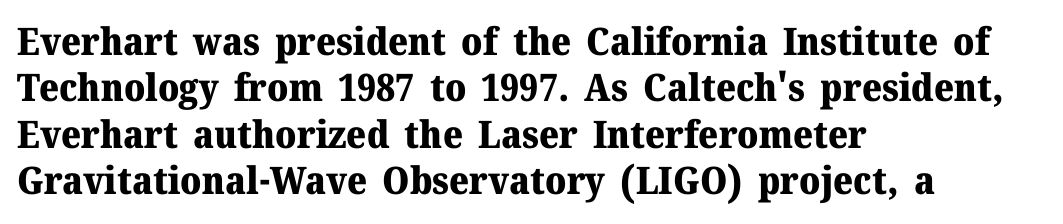
{"serif": "yes", "italic": "no", "bold": "yes", "weight": "heavy", "width": "normal", "stroke_contrast": "medium", "x_height": "medium", "monospaced": "no", "underline": "no", "align": "left", "line_spacing_ratio": 1.22, "letter_spacing": "normal", "letter_spacing_em": 0.0, "glyph_px": 38}
